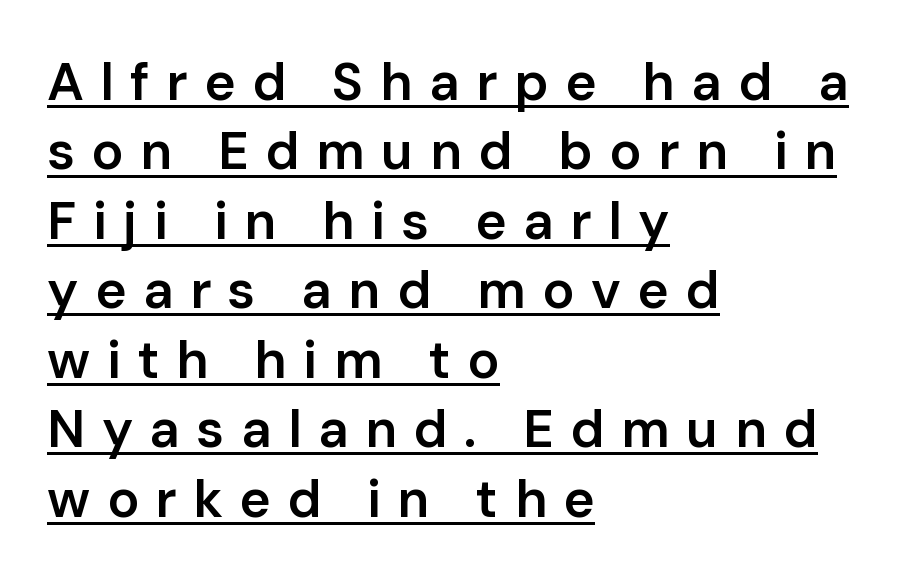
The face used here is proportionally spaced, like ordinary book or web type. This sample uses a sans-serif face. Caption: semibold face, moderately heavy strokes. The ragged edge is on the right, which tells us the setting is flush left.
